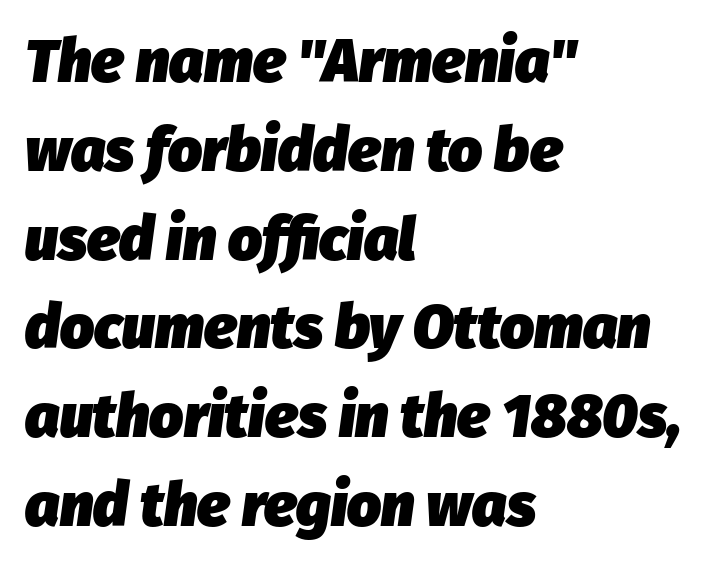
This rendering uses left alignment, leaving the right contour irregular. Each word holds together tightly as a unit, with standard inter-letter gaps. Think of a printed novel: that variable character pitch is what you see here. An italicized treatment has been applied to the whole sample. Bare-footed words on every line.
